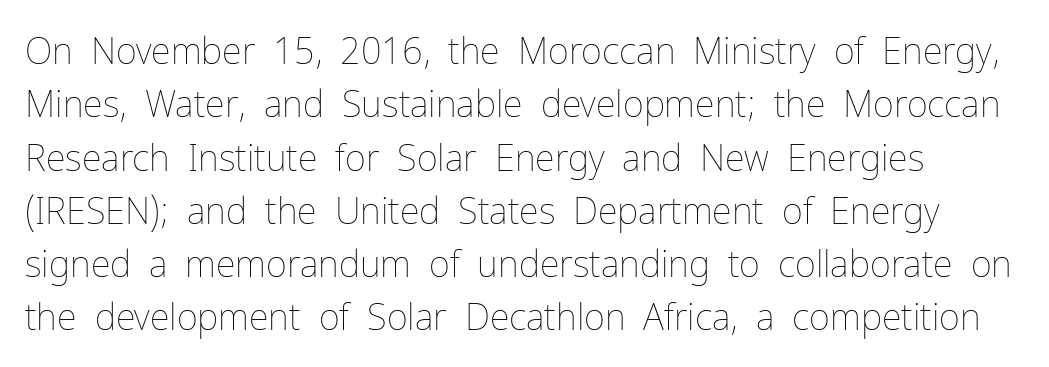
{"italic": "no", "bold": "no", "weight": "thin", "width": "normal", "stroke_contrast": "low", "x_height": "medium", "monospaced": "no", "underline": "no", "line_spacing": "normal", "line_spacing_ratio": 1.48, "letter_spacing": "normal", "letter_spacing_em": 0.0, "glyph_px": 36}
